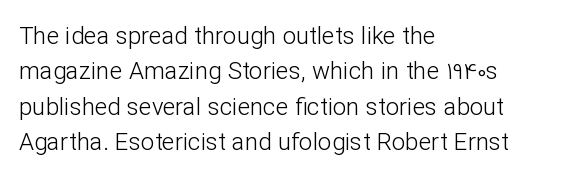
Q: Is the text bold? A: No.
Q: Is the text italic (slanted)? A: No, it is upright.
Q: Is the text underlined? A: No.
Q: How is the paragraph aligned? A: Left-aligned.
Q: Is the spacing between letters normal or unusually wide? A: Normal.
Q: Is the spacing between lines tight, normal or loose? A: Normal.
